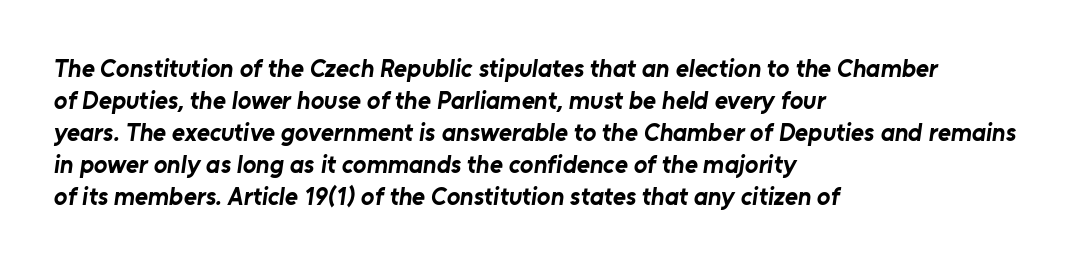
{"bold": "yes", "underline": "no", "align": "left", "line_spacing": "normal", "line_spacing_ratio": 1.28, "letter_spacing": "normal", "letter_spacing_em": 0.0, "glyph_px": 25}
